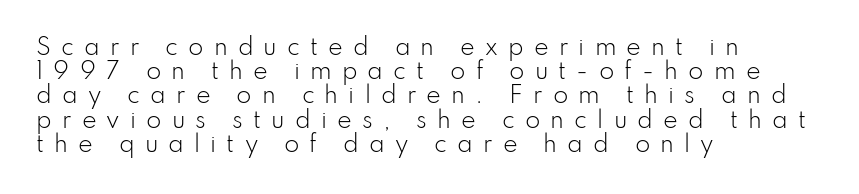
Line starts are locked; line ends wander. Underline: absent. The vertical gap from one line to the next is small. Characters remain perfectly vertical along every line.
